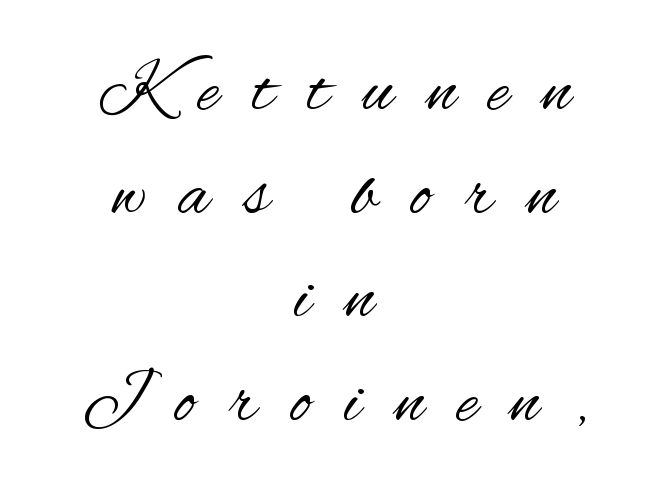
Clear beneath every line of the passage. This rendering widens character spacing well past its baseline value. The passage shown is typed in a proportional face where columns would drift. The typeface has the unassuming heft of standard copy or less.
